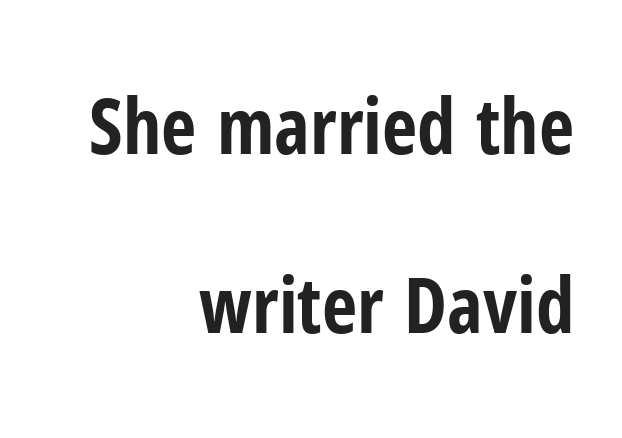
{"serif": "no", "italic": "no", "bold": "yes", "weight": "bold", "width": "condensed", "stroke_contrast": "low", "x_height": "medium", "monospaced": "no", "underline": "no", "align": "right", "line_spacing": "loose", "line_spacing_ratio": 2.32, "letter_spacing": "normal", "letter_spacing_em": 0.0, "glyph_px": 77}
